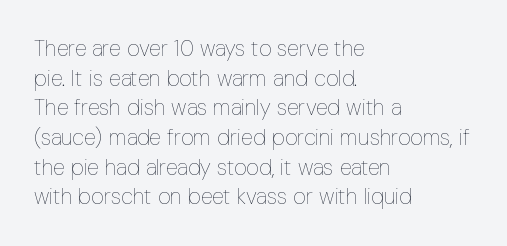
The image shows 22 px text type, upright; set left-aligned, normal line spacing (1.35x), normal letter spacing, not underlined.
